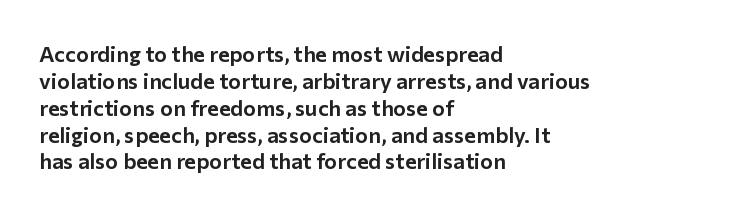
Is the block centered? No — it sits flush against the left margin. Beneath every word, the page is bare. What stands out about the letter spacing? Nothing — it is the standard amount. The lettering stays uniformly vertical, giving the passage a roman look.
